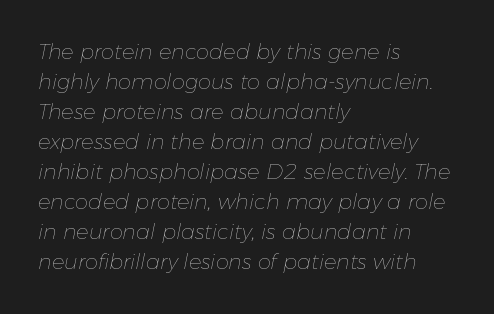
{"italic": "yes", "lean": "right", "slant_degrees": 11, "bold": "no", "underline": "no", "align": "left", "line_spacing": "normal", "line_spacing_ratio": 1.43, "letter_spacing": "normal", "letter_spacing_em": 0.0, "glyph_px": 21}
